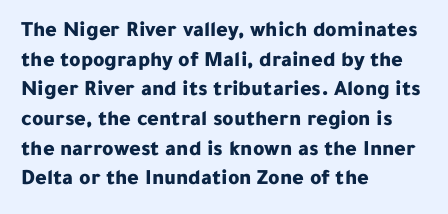
Q: Is the text bold? A: Yes.
Q: Is the text italic (slanted)? A: No, it is upright.
Q: Is the text underlined? A: No.
Q: How is the paragraph aligned? A: Left-aligned.
Q: Is the spacing between letters normal or unusually wide? A: Normal.
Q: Is the spacing between lines tight, normal or loose? A: Normal.
